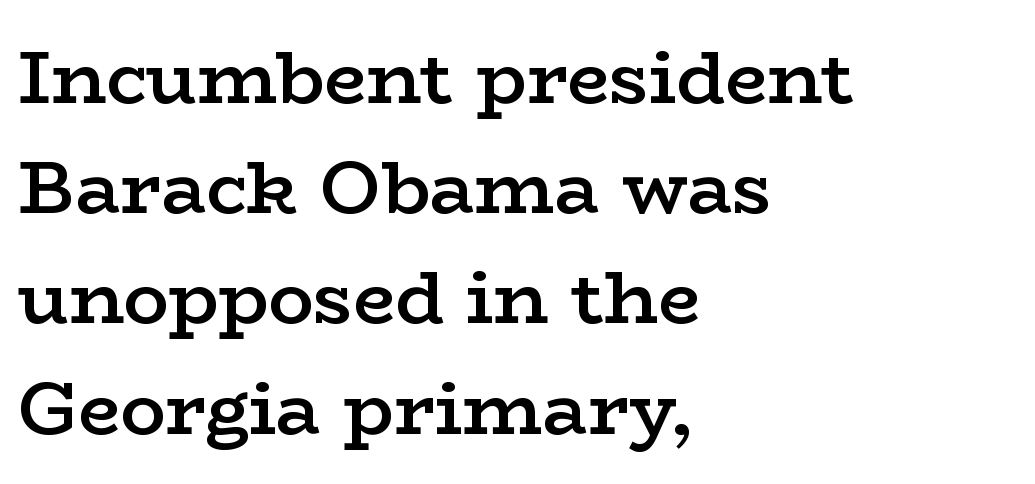
Q: Is the text bold? A: Semi-bold.
Q: Is the text italic (slanted)? A: No, it is upright.
Q: Is the typeface a serif or a sans-serif typeface? A: Serif.
Q: Is the text underlined? A: No.
Q: How is the paragraph aligned? A: Left-aligned.
Q: Is the spacing between letters normal or unusually wide? A: Normal.
Q: Is the spacing between lines tight, normal or loose? A: Normal.
Q: Width (condensed, normal, or wide)? A: Wide.
Q: Stroke contrast? A: Low.
Q: x-height? A: Medium.
Q: Monospaced? A: No.
